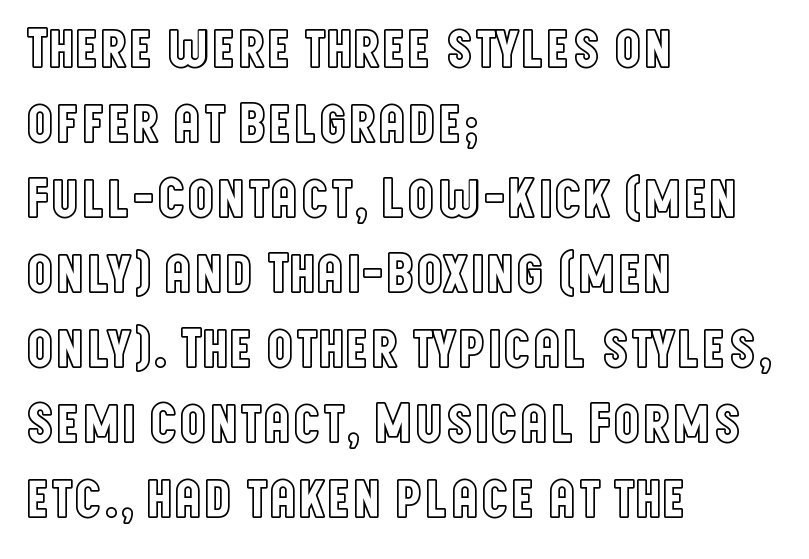
No italicization has been applied; the sample stays upright. Here the designer chose a conventional face with non-uniform glyph widths. Reading down the block, your eye returns to a fixed left position each line. This sample uses plain, unmodified letter spacing.
